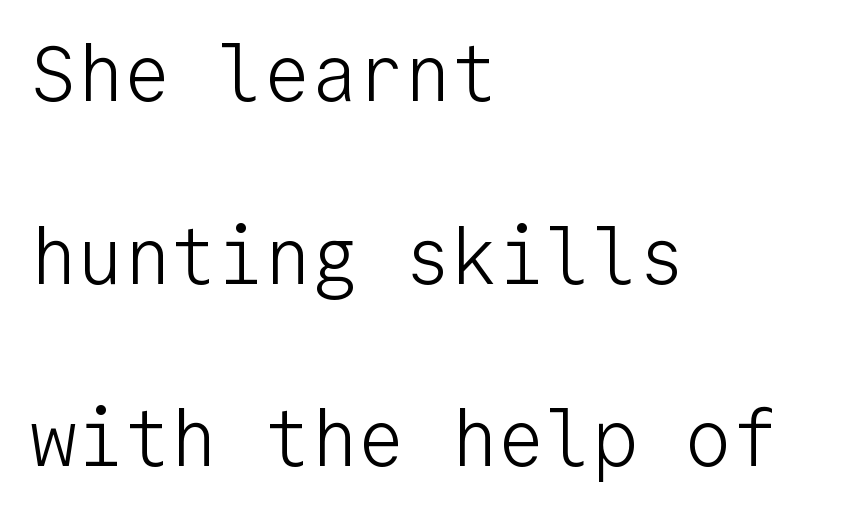
Q: Is the text bold? A: No.
Q: Is the text italic (slanted)? A: No, it is upright.
Q: Is the typeface a serif or a sans-serif typeface? A: Sans-serif.
Q: Is the text underlined? A: No.
Q: How is the paragraph aligned? A: Left-aligned.
Q: Is the spacing between letters normal or unusually wide? A: Normal.
Q: Is the spacing between lines tight, normal or loose? A: Loose.
Q: Width (condensed, normal, or wide)? A: Normal.
Q: Stroke contrast? A: Low.
Q: x-height? A: Medium.
Q: Monospaced? A: Yes.
